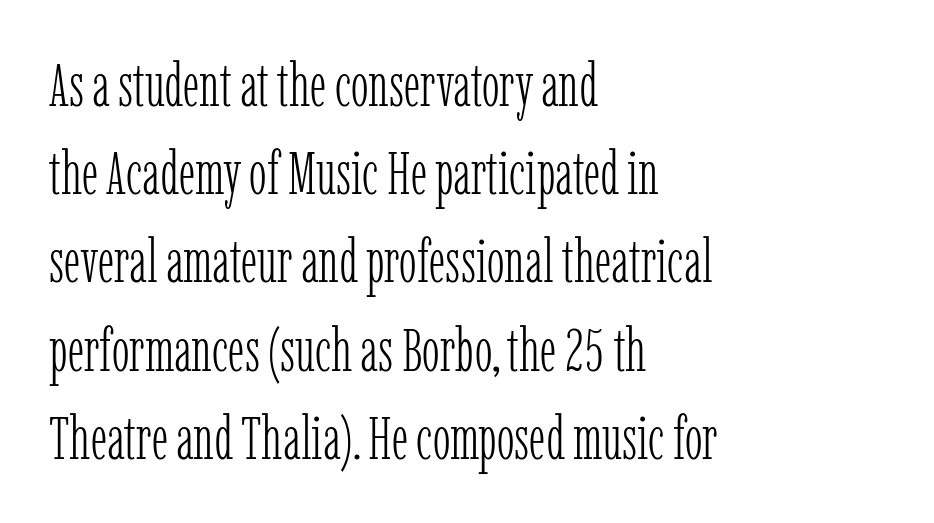
The image shows 60 px light, condensed serif type, upright; set left-aligned, normal line spacing (1.47x), normal letter spacing, not underlined; low stroke contrast and a medium x-height.
